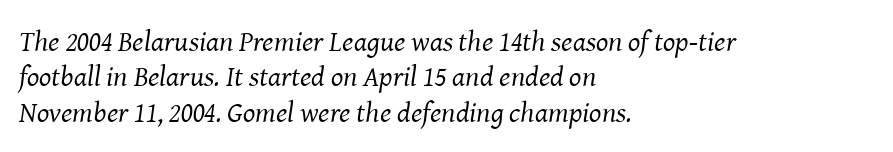
Q: Is the text bold? A: No.
Q: Is the text italic (slanted)? A: Yes, it leans right by about 8 degrees.
Q: Is the typeface a serif or a sans-serif typeface? A: Serif.
Q: Is the text underlined? A: No.
Q: How is the paragraph aligned? A: Left-aligned.
Q: Is the spacing between letters normal or unusually wide? A: Normal.
Q: Width (condensed, normal, or wide)? A: Normal.
Q: Stroke contrast? A: Medium.
Q: x-height? A: Medium.
Q: Monospaced? A: No.
